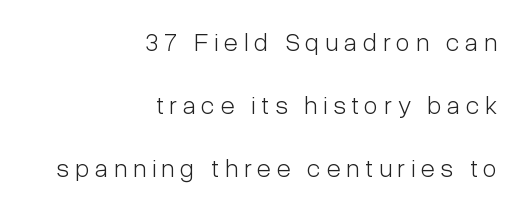
The image shows 26 px text type, upright; set right-aligned, loose line spacing (2.42x), unusually wide letter spacing (+0.22 em), not underlined.
